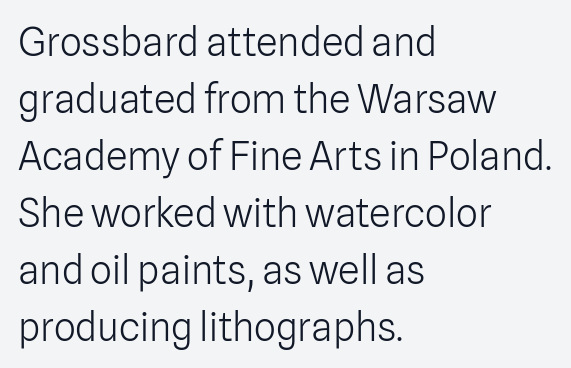
Q: Is the text bold? A: No.
Q: Is the text italic (slanted)? A: No, it is upright.
Q: Is the typeface a serif or a sans-serif typeface? A: Sans-serif.
Q: Is the text underlined? A: No.
Q: How is the paragraph aligned? A: Left-aligned.
Q: Is the spacing between letters normal or unusually wide? A: Normal.
Q: Is the spacing between lines tight, normal or loose? A: Normal.
Q: Width (condensed, normal, or wide)? A: Normal.
Q: Stroke contrast? A: Low.
Q: x-height? A: Medium.
Q: Monospaced? A: No.
